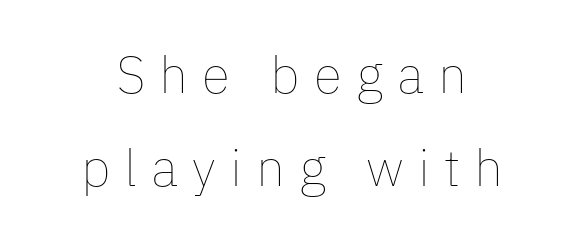
Only glyphs here, with clear space below each row. The face used here is proportionally spaced, like ordinary book or web type. The text block is weighted toward neither margin, spreading evenly from the middle. Characters remain perfectly vertical along every line. Students, note that the glyphs here are deliberately spaced far apart.
